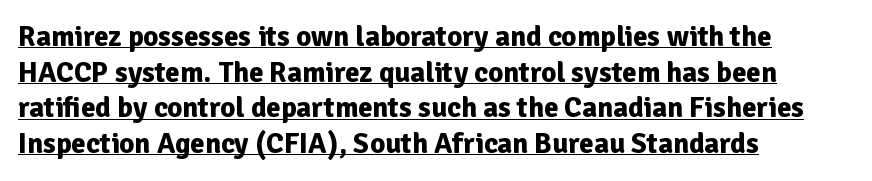
Q: Is the text bold? A: Yes.
Q: Is the text italic (slanted)? A: No, it is upright.
Q: Is the typeface a serif or a sans-serif typeface? A: Sans-serif.
Q: Is the text underlined? A: Yes.
Q: How is the paragraph aligned? A: Left-aligned.
Q: Is the spacing between letters normal or unusually wide? A: Normal.
Q: Width (condensed, normal, or wide)? A: Normal.
Q: Stroke contrast? A: Low.
Q: x-height? A: Medium.
Q: Monospaced? A: No.
